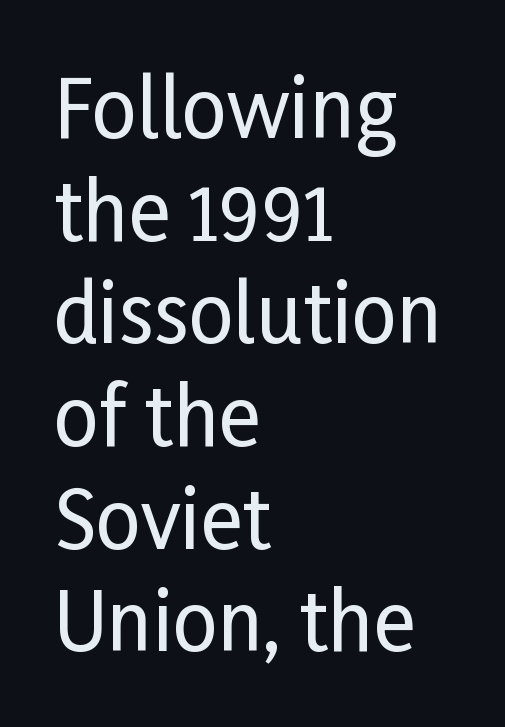
The rag falls on the right side of this text block. The passage shown is typed in a proportional face where columns would drift. Regular leading. The horizontal fit of the characters is conventional and even. A roman cut, with each character standing at attention.
